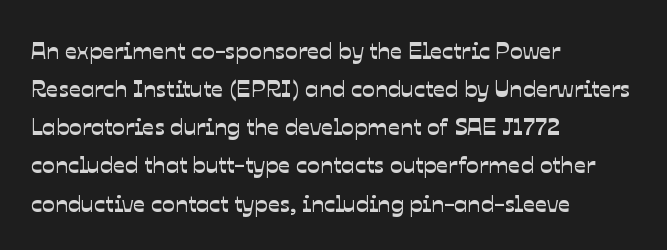
{"underline": "no", "align": "left", "line_spacing": "normal", "line_spacing_ratio": 1.59, "letter_spacing": "normal", "letter_spacing_em": 0.0, "glyph_px": 24}
